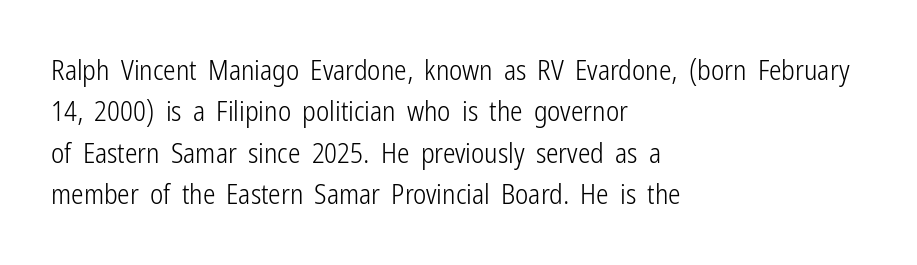
The image shows 28 px light, condensed sans-serif type, upright; set left-aligned, normal line spacing (1.48x), normal letter spacing, not underlined; low stroke contrast and a medium x-height.
